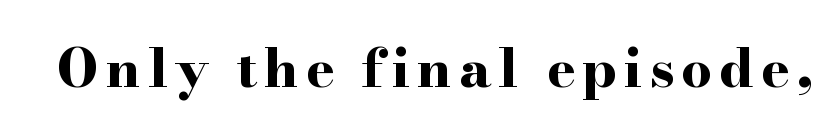
If you drew a line through each stem, it would be perfectly vertical. The space beneath each line is pristine and unruled. You could not count columns in this text — the font is proportionally spaced. This sample uses a serif face. Is the type bold? Yes — the strokes are clearly thick and heavy.
